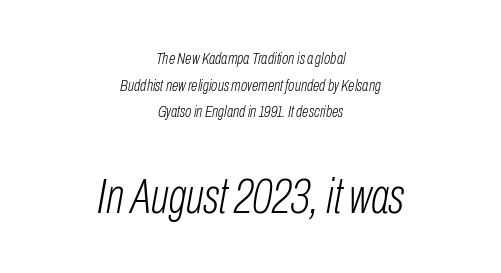
{"italic": "yes", "lean": "right", "slant_degrees": 10, "bold": "no", "weight": "light", "width": "condensed", "stroke_contrast": "low", "x_height": "medium", "monospaced": "no", "underline": "no", "align": "center", "line_spacing": "normal", "line_spacing_ratio": 1.56, "letter_spacing": "normal", "letter_spacing_em": 0.0, "larger_block": "second", "size_ratio": 2.94, "glyph_px": 50}
